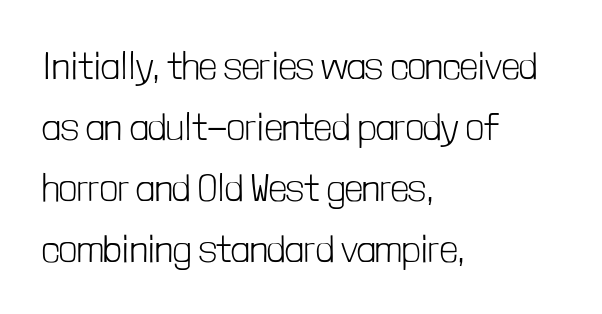
Short note: letters normally spaced. Grotesque or geometric, the face here clearly has no serifs. These lines were composed using upright roman letters. A bare baseline throughout the passage. Heft: none added — not bold. These lines are rendered in a variable-pitch font.
